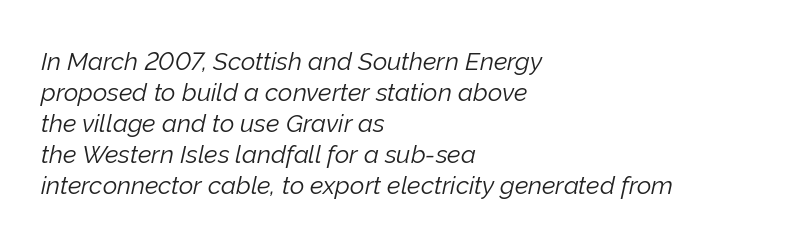
Q: Is the text bold? A: No.
Q: Is the text italic (slanted)? A: Yes, it leans right by about 12 degrees.
Q: Is the text underlined? A: No.
Q: How is the paragraph aligned? A: Left-aligned.
Q: Is the spacing between letters normal or unusually wide? A: Normal.
